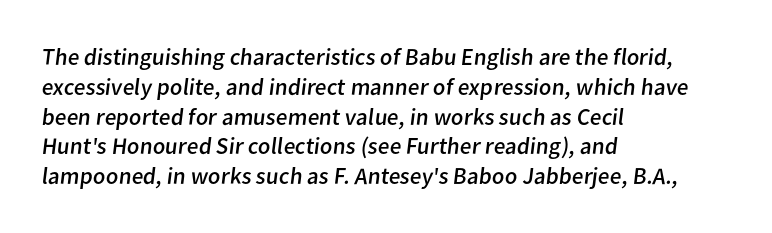
{"bold": "no", "underline": "no", "align": "left", "line_spacing_ratio": 1.24, "letter_spacing": "normal", "letter_spacing_em": 0.0, "glyph_px": 24}
